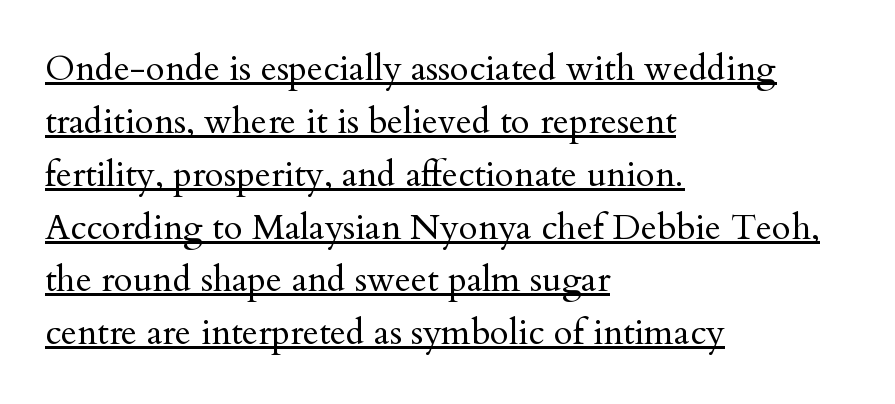
The image shows 35 px regular-weight serif type, upright; set left-aligned, normal line spacing (1.51x), normal letter spacing, underlined; medium stroke contrast and a small x-height.
